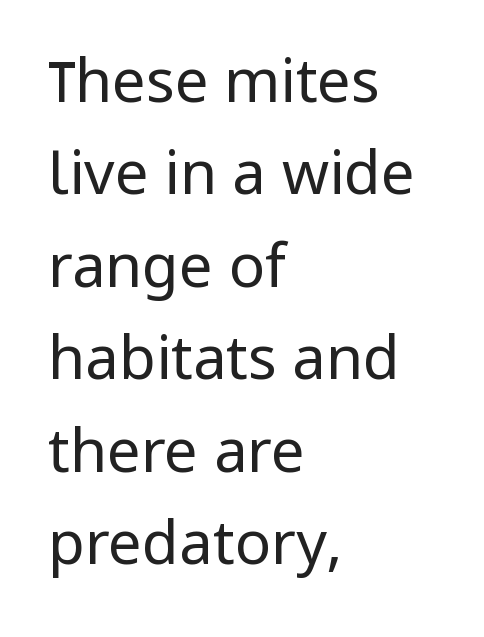
The image shows 60 px regular-weight sans-serif type, upright; set left-aligned, normal line spacing (1.54x), normal letter spacing, not underlined; low stroke contrast and a medium x-height.
